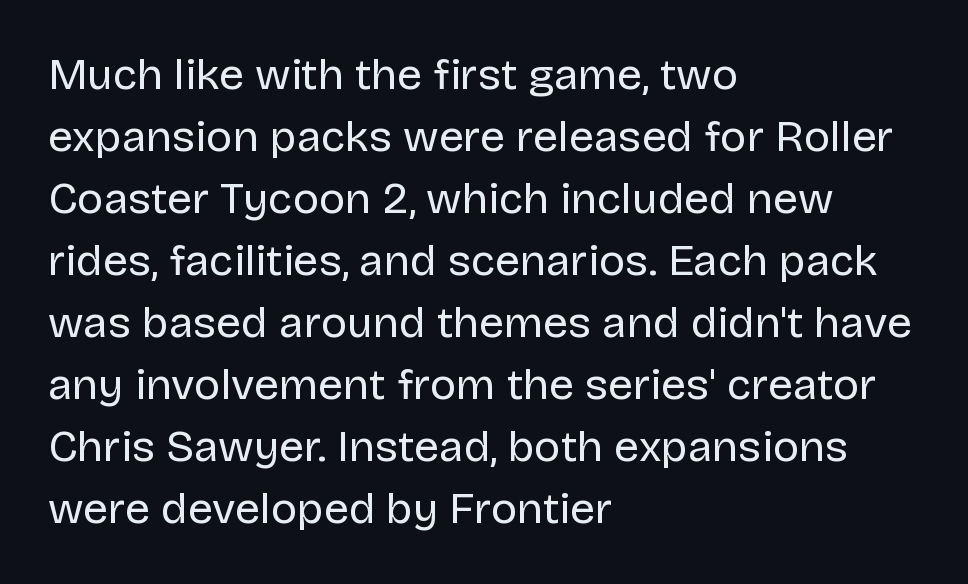
The image shows 44 px regular-weight sans-serif type, upright; set left-aligned, normal line spacing (1.41x), normal letter spacing, not underlined; low stroke contrast and a large x-height.
